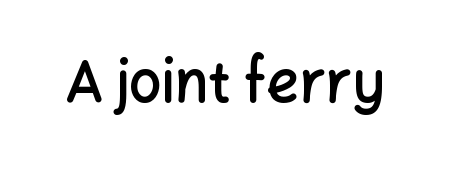
{"serif": "no", "italic": "no", "bold": "semi", "weight": "semibold", "width": "normal", "stroke_contrast": "low", "x_height": "medium", "monospaced": "no", "underline": "no", "letter_spacing": "normal", "letter_spacing_em": 0.0, "glyph_px": 57}
